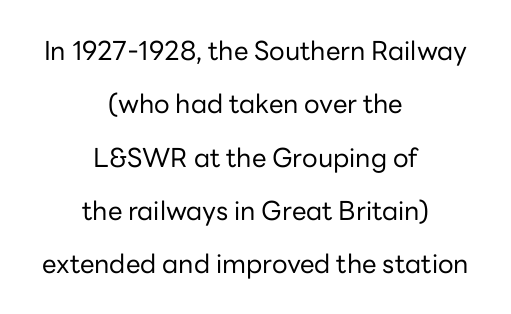
{"italic": "no", "bold": "no", "underline": "no", "align": "center", "line_spacing": "loose", "line_spacing_ratio": 2.05, "letter_spacing": "normal", "letter_spacing_em": 0.0, "glyph_px": 26}
